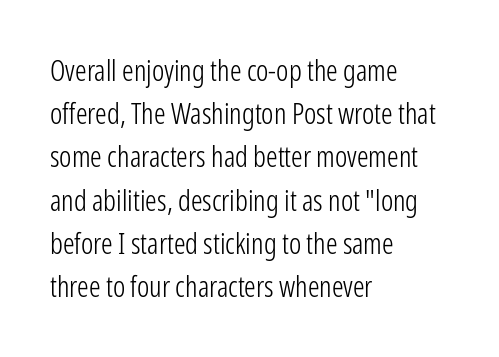
{"serif": "no", "italic": "no", "bold": "no", "weight": "light", "width": "condensed", "stroke_contrast": "low", "x_height": "medium", "monospaced": "no", "underline": "no", "align": "left", "line_spacing": "normal", "line_spacing_ratio": 1.49, "letter_spacing": "normal", "letter_spacing_em": 0.0, "glyph_px": 29}
